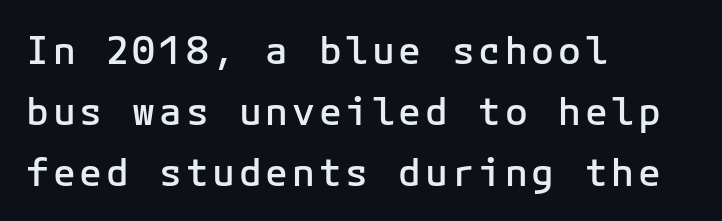
Q: Is the text bold? A: Semi-bold.
Q: Is the text italic (slanted)? A: No, it is upright.
Q: Is the typeface a serif or a sans-serif typeface? A: Sans-serif.
Q: Is the text underlined? A: No.
Q: How is the paragraph aligned? A: Left-aligned.
Q: Is the spacing between lines tight, normal or loose? A: Normal.
Q: Width (condensed, normal, or wide)? A: Normal.
Q: Stroke contrast? A: Low.
Q: x-height? A: Medium.
